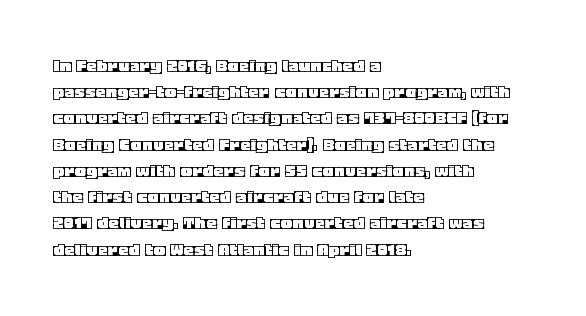
Q: Is the text italic (slanted)? A: No, it is upright.
Q: Is the text underlined? A: No.
Q: How is the paragraph aligned? A: Left-aligned.
Q: Is the spacing between letters normal or unusually wide? A: Normal.
Q: Is the spacing between lines tight, normal or loose? A: Normal.
